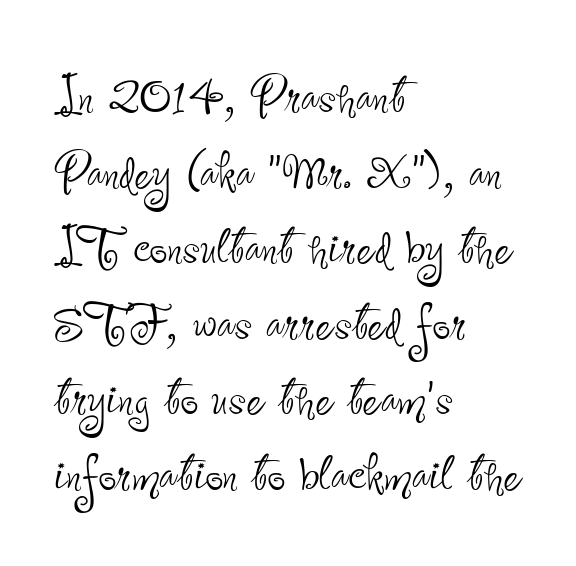
The image shows 63 px thin, condensed sans-serif type; set left-aligned, line spacing 1.2x, normal letter spacing, not underlined; low stroke contrast and a small x-height.
